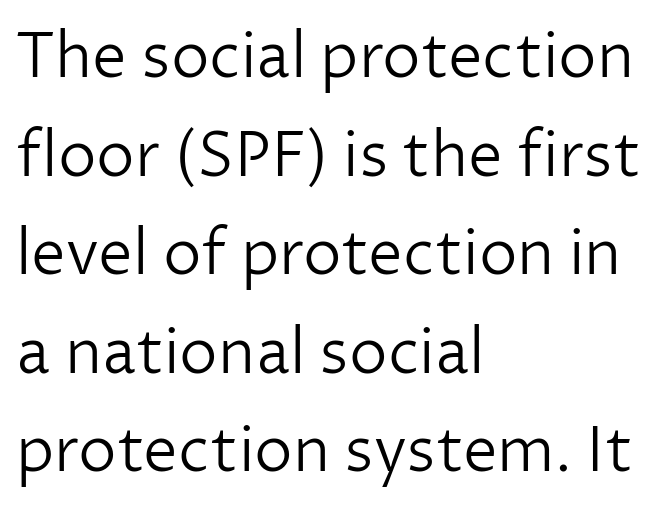
Q: Is the text bold? A: No.
Q: Is the text italic (slanted)? A: No, it is upright.
Q: Is the typeface a serif or a sans-serif typeface? A: Sans-serif.
Q: Is the text underlined? A: No.
Q: How is the paragraph aligned? A: Left-aligned.
Q: Is the spacing between letters normal or unusually wide? A: Normal.
Q: Is the spacing between lines tight, normal or loose? A: Normal.
Q: Width (condensed, normal, or wide)? A: Normal.
Q: Stroke contrast? A: Low.
Q: x-height? A: Medium.
Q: Monospaced? A: No.
